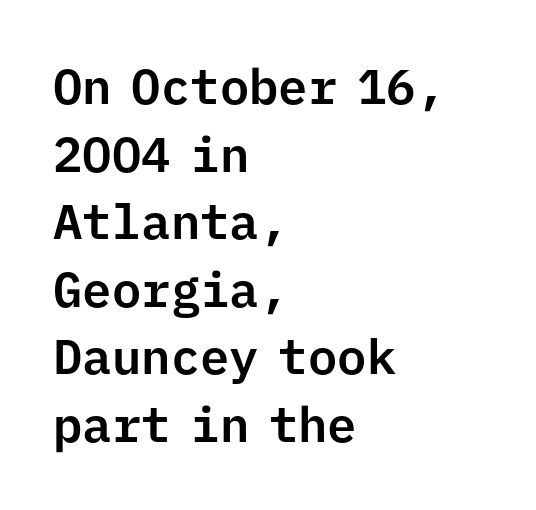
The image shows 49 px sans-serif type, upright, monospaced; set left-aligned, normal line spacing (1.38x), normal letter spacing, not underlined; low stroke contrast and a medium x-height.
